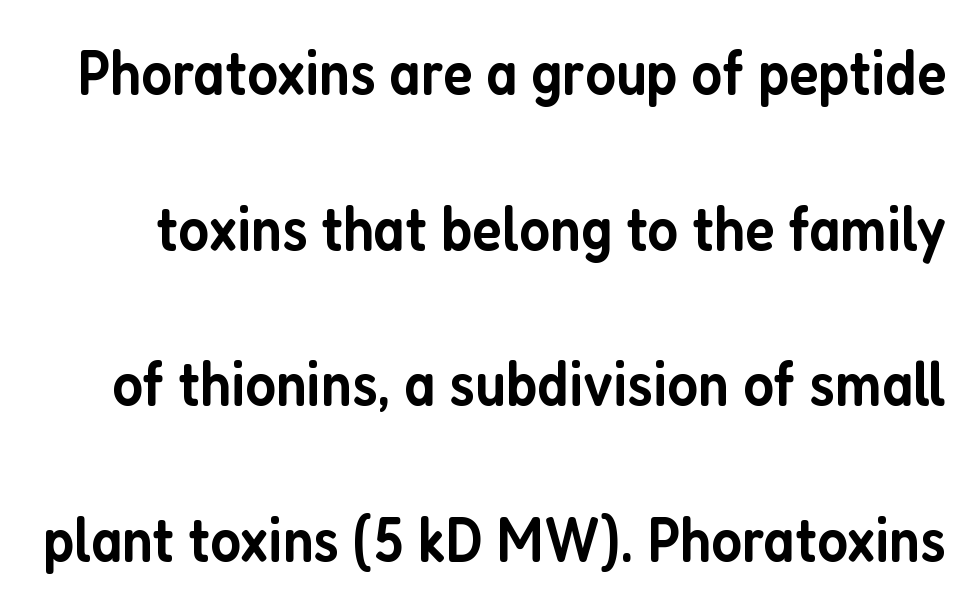
Q: Is the text bold? A: Semi-bold.
Q: Is the text italic (slanted)? A: No, it is upright.
Q: Is the typeface a serif or a sans-serif typeface? A: Sans-serif.
Q: Is the text underlined? A: No.
Q: Is the spacing between letters normal or unusually wide? A: Normal.
Q: Is the spacing between lines tight, normal or loose? A: Loose.
Q: Width (condensed, normal, or wide)? A: Condensed.
Q: Stroke contrast? A: Low.
Q: x-height? A: Medium.
Q: Monospaced? A: No.
